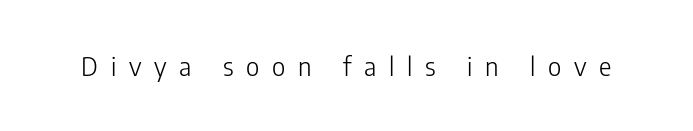
Q: Is the text bold? A: No.
Q: Is the text italic (slanted)? A: No, it is upright.
Q: Is the text underlined? A: No.
Q: Is the spacing between letters normal or unusually wide? A: Unusually wide.
